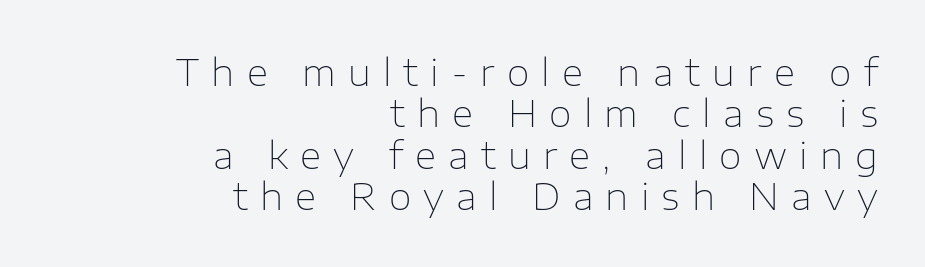
A clean baseline with only descenders dipping below it. You can tell it's not italic because the verticals are truly vertical. No extra ink here — the face is not bold. Stroke terminals: plain, sans-serif.
